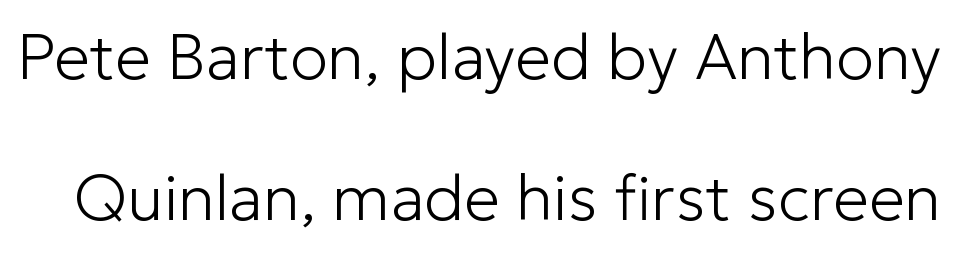
{"serif": "no", "italic": "no", "bold": "no", "weight": "light", "width": "normal", "stroke_contrast": "low", "x_height": "medium", "monospaced": "no", "underline": "no", "line_spacing": "loose", "line_spacing_ratio": 2.2, "letter_spacing": "normal", "letter_spacing_em": 0.0, "glyph_px": 64}
